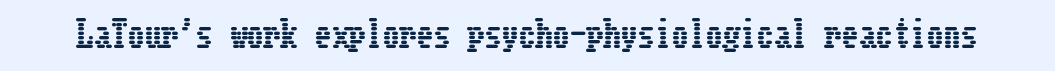
Anything drawn beneath the words? Only blank space. Italic: no, the glyphs are upright roman. Words appear dense and cohesive because spacing is normal.
